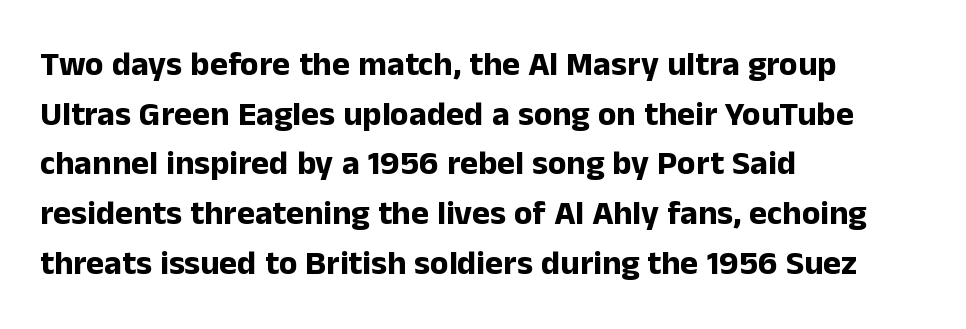
{"serif": "no", "italic": "no", "bold": "yes", "weight": "bold", "width": "normal", "stroke_contrast": "low", "x_height": "medium", "monospaced": "no", "underline": "no", "align": "left", "line_spacing": "normal", "line_spacing_ratio": 1.46, "letter_spacing": "normal", "letter_spacing_em": 0.0, "glyph_px": 34}
